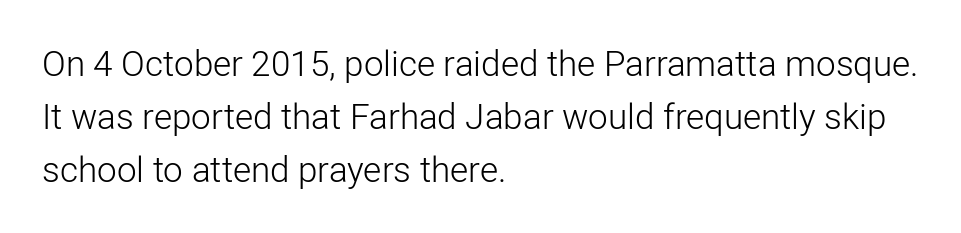
Italic: no, the glyphs are upright roman. Weight: in the light-to-regular range. Beneath every word, the page is bare. Default kerning and tracking; the words read as compact shapes. Compared with a centered layout, this one pins lines to the left instead.
